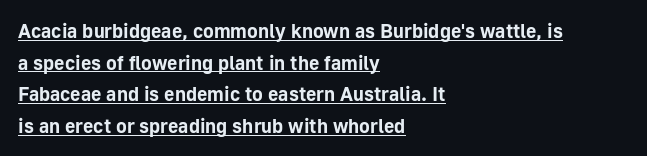
The image shows 20 px bold type, upright; set left-aligned, normal line spacing (1.58x), normal letter spacing, underlined.
